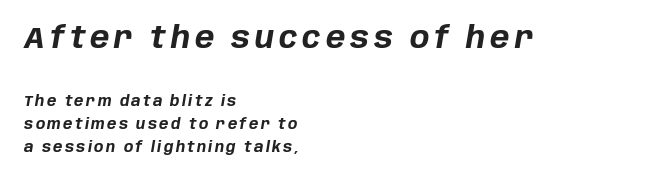
These lines are rendered in a variable-pitch font. Whoever set this made the first block the dominant, larger element. Look at the stroke-to-counter ratio: heavy, a bold. This sample uses an oblique cut, with every glyph tilted off the vertical. Students, observe: this is what conventionally led text looks like.
